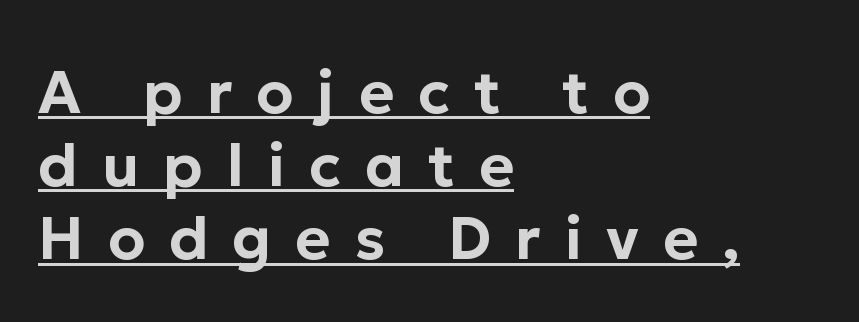
Q: Is the text italic (slanted)? A: No, it is upright.
Q: Is the typeface a serif or a sans-serif typeface? A: Sans-serif.
Q: Is the text underlined? A: Yes.
Q: How is the paragraph aligned? A: Left-aligned.
Q: Is the spacing between letters normal or unusually wide? A: Unusually wide.
Q: Width (condensed, normal, or wide)? A: Normal.
Q: Stroke contrast? A: Low.
Q: x-height? A: Medium.
Q: Monospaced? A: No.
